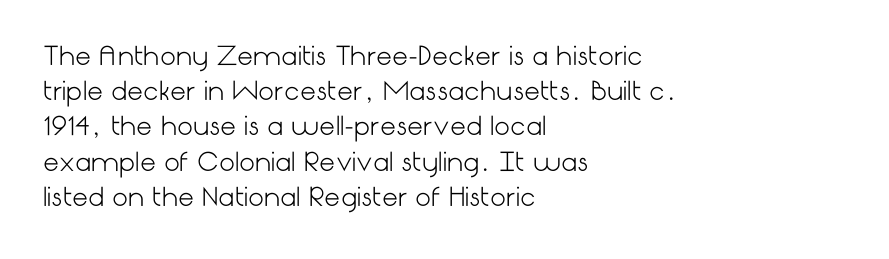
{"italic": "no", "bold": "no", "underline": "no", "align": "left", "line_spacing": "normal", "line_spacing_ratio": 1.41, "letter_spacing": "normal", "letter_spacing_em": 0.0, "glyph_px": 25}
